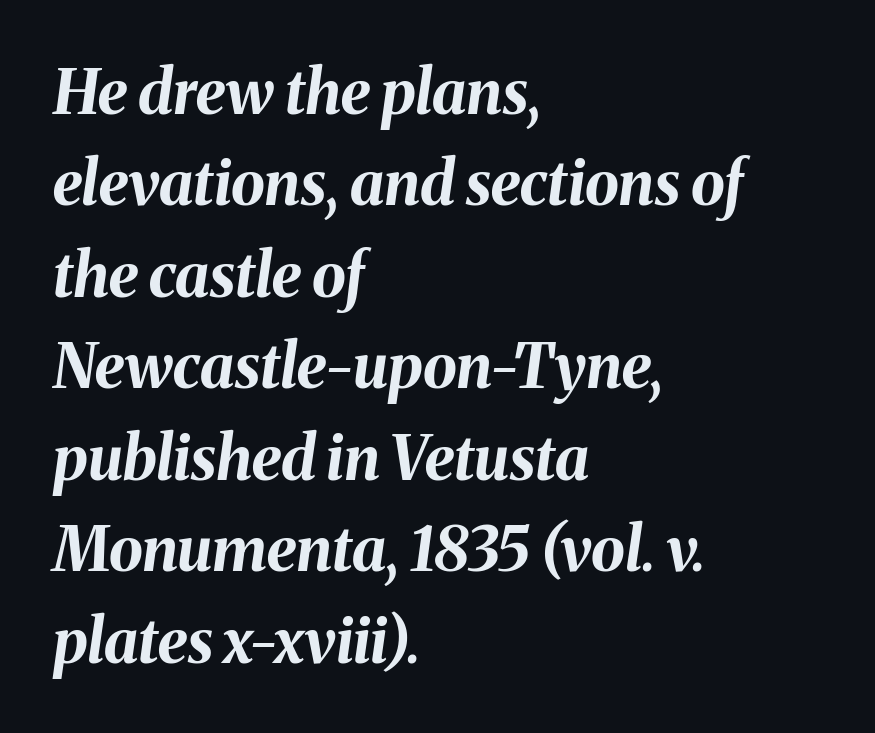
{"italic": "yes", "lean": "right", "slant_degrees": 8, "bold": "yes", "weight": "bold", "width": "normal", "stroke_contrast": "medium", "x_height": "medium", "monospaced": "no", "underline": "no", "align": "left", "line_spacing": "normal", "line_spacing_ratio": 1.5, "letter_spacing": "normal", "letter_spacing_em": 0.0, "glyph_px": 61}
